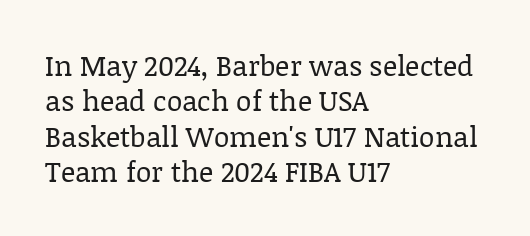
The image shows 28 px regular-weight serif type, upright; set left-aligned, normal line spacing (1.26x), normal letter spacing, not underlined; low stroke contrast and a large x-height.
